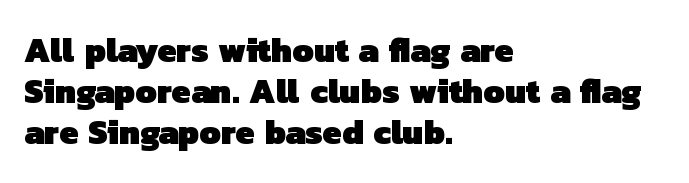
Q: Is the text bold? A: Yes.
Q: Is the typeface a serif or a sans-serif typeface? A: Sans-serif.
Q: Is the text underlined? A: No.
Q: How is the paragraph aligned? A: Left-aligned.
Q: Is the spacing between letters normal or unusually wide? A: Normal.
Q: Width (condensed, normal, or wide)? A: Normal.
Q: Stroke contrast? A: Low.
Q: x-height? A: Medium.
Q: Monospaced? A: No.
